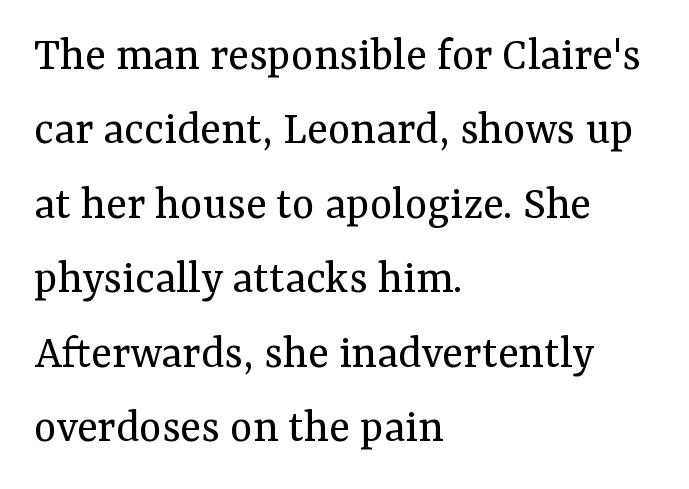
The text block is weighted toward the left margin, trailing off unevenly rightward. Is the letter spacing exaggerated? No — it looks like the ordinary default. Notice how descenders clear the ascenders below comfortably — that's standard leading. Italic? Not at all — the glyphs are vertical. The face looks like a standard text weight, possibly lighter. Serifs: yes, visible at the terminals of the letterforms.
